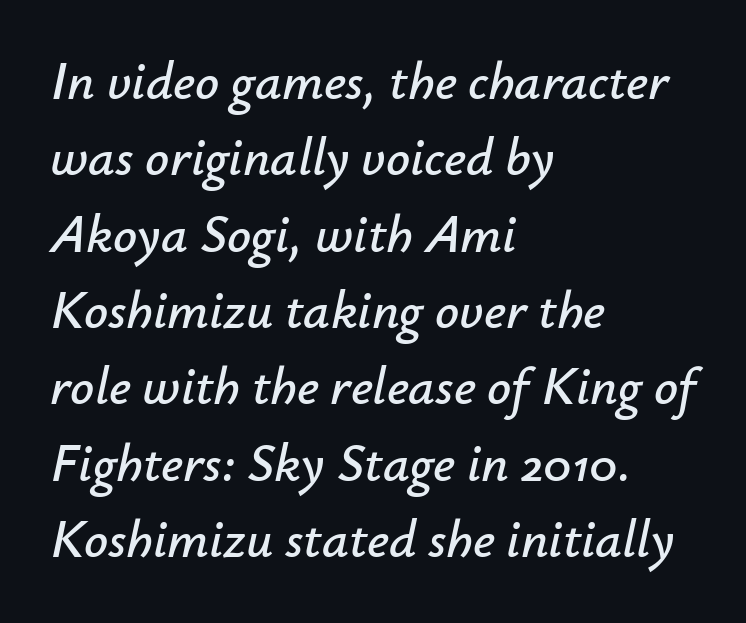
{"italic": "yes", "lean": "right", "slant_degrees": 12, "width": "normal", "stroke_contrast": "low", "x_height": "small", "monospaced": "no", "underline": "no", "align": "left", "line_spacing": "normal", "line_spacing_ratio": 1.44, "letter_spacing": "normal", "letter_spacing_em": 0.0, "glyph_px": 53}
